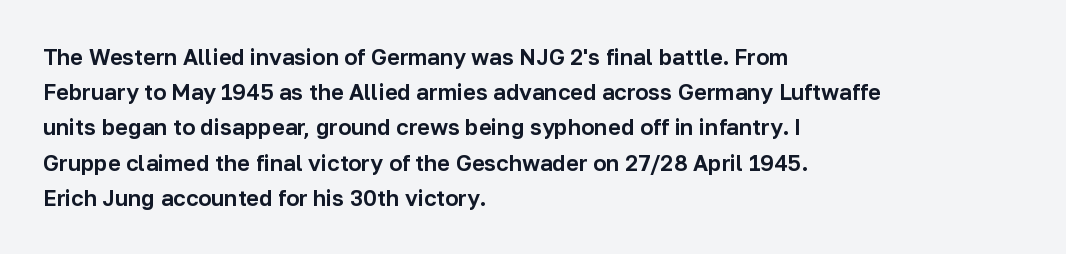
{"italic": "no", "underline": "no", "align": "left", "line_spacing": "normal", "line_spacing_ratio": 1.6, "letter_spacing": "normal", "letter_spacing_em": 0.0, "glyph_px": 22}
